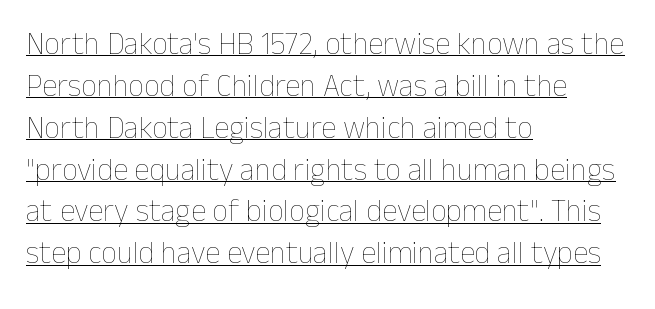
The letterforms sit shoulder to shoulder at normal distance. Students, observe the line beneath the letters — that is underlining. Quick note: not italic, upright. The passage shown is typed in a proportional face where columns would drift. If you drew a ruler down the left edge, every line would touch it. Weight class: somewhere from thin through regular.
